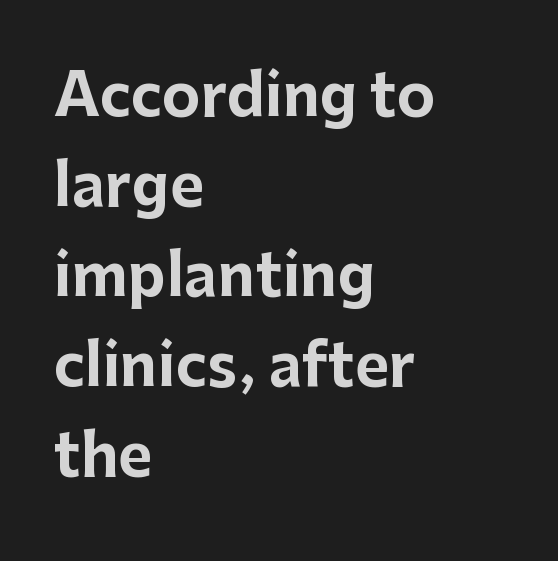
Rows of type keep a routine distance in the vertical direction. The type family on display is of the sans-serif kind. Do the characters align in a grid? No, the font is proportional. This is roman type, the default non-slanted kind. Caption: standard tracking, unaltered.
